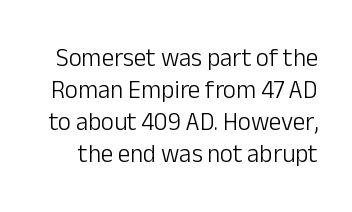
The weight tops out at a normal text grade. The horizontal fit of the characters is conventional and even. Underlining? Definitely not there. You can tell it's not italic because the verticals are truly vertical. The space between consecutive lines is moderate.
